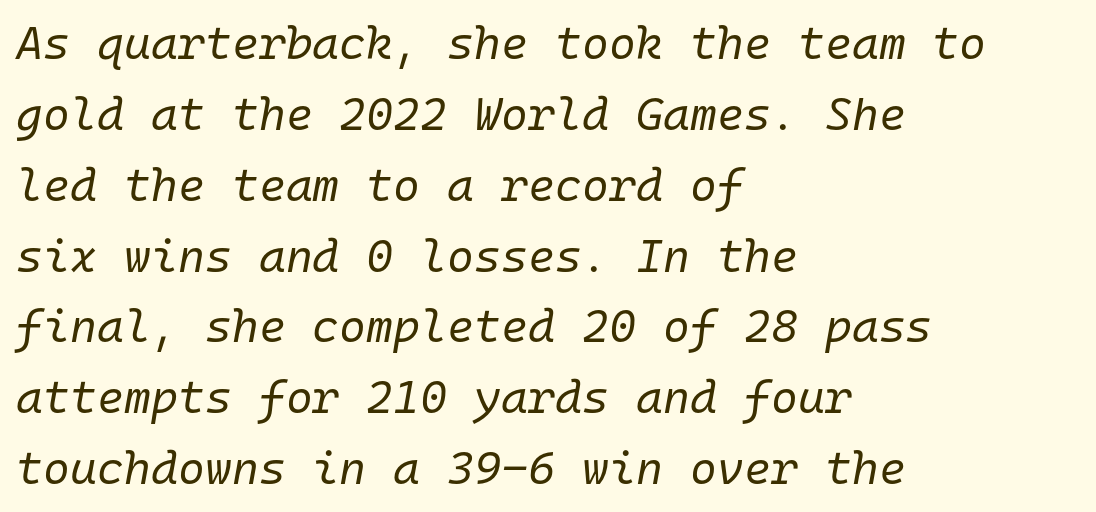
{"italic": "yes", "lean": "right", "slant_degrees": 10, "bold": "no", "weight": "regular", "width": "normal", "stroke_contrast": "low", "x_height": "medium", "monospaced": "yes", "underline": "no", "align": "left", "line_spacing": "normal", "line_spacing_ratio": 1.54, "letter_spacing": "normal", "letter_spacing_em": 0.0, "glyph_px": 46}
